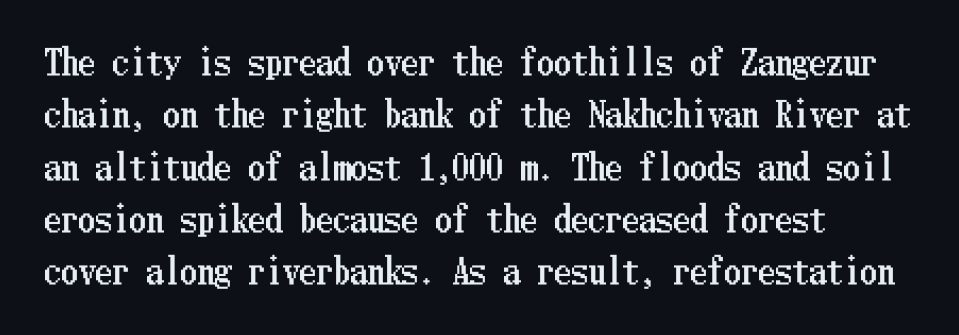
Q: Is the text italic (slanted)? A: No, it is upright.
Q: Is the text underlined? A: No.
Q: How is the paragraph aligned? A: Left-aligned.
Q: Is the spacing between letters normal or unusually wide? A: Normal.
Q: Is the spacing between lines tight, normal or loose? A: Normal.
Q: Width (condensed, normal, or wide)? A: Condensed.
Q: Stroke contrast? A: Low.
Q: x-height? A: Medium.
